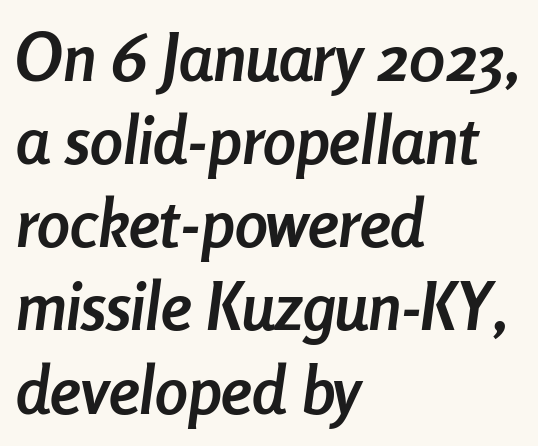
{"italic": "yes", "lean": "right", "slant_degrees": 8, "bold": "yes", "weight": "semibold", "width": "condensed", "stroke_contrast": "low", "x_height": "medium", "monospaced": "no", "underline": "no", "align": "left", "line_spacing": "normal", "line_spacing_ratio": 1.26, "letter_spacing": "normal", "letter_spacing_em": 0.0, "glyph_px": 66}
